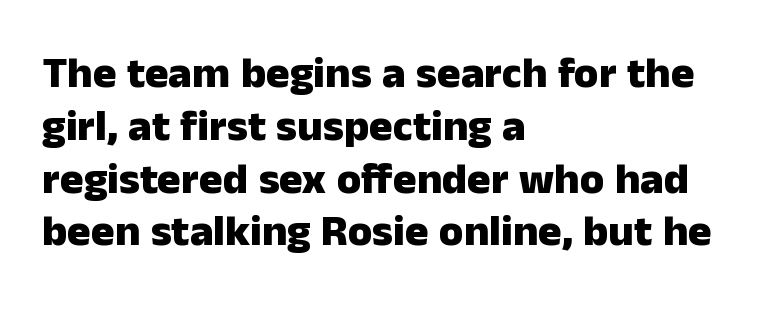
Q: Is the text bold? A: Yes.
Q: Is the text italic (slanted)? A: No, it is upright.
Q: Is the typeface a serif or a sans-serif typeface? A: Sans-serif.
Q: Is the text underlined? A: No.
Q: How is the paragraph aligned? A: Left-aligned.
Q: Is the spacing between letters normal or unusually wide? A: Normal.
Q: Width (condensed, normal, or wide)? A: Normal.
Q: Stroke contrast? A: Low.
Q: x-height? A: Medium.
Q: Monospaced? A: No.
